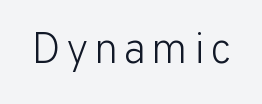
The face used here is proportionally spaced, like ordinary book or web type. Typographically, this falls in the sans-serif category. Any mark beneath the type? The region is blank. A quiet, ordinary-to-light weight characterises the typeface. Tall strokes in this sample are plumb rather than angled.
